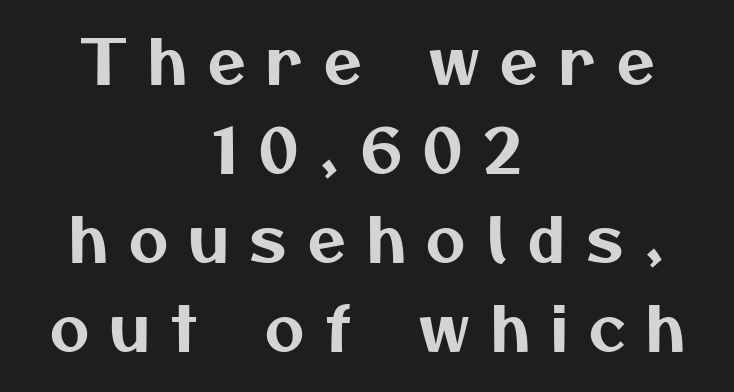
{"serif": "no", "width": "normal", "stroke_contrast": "medium", "x_height": "medium", "monospaced": "no", "underline": "no", "align": "center", "line_spacing": "normal", "line_spacing_ratio": 1.46, "letter_spacing": "wide", "letter_spacing_em": 0.35, "glyph_px": 61}
